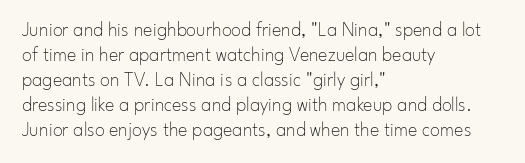
Underline: absent. These glyphs show unthickened strokes, regular width or finer. The leading is moderate, giving the passage an even texture. Upright lettering throughout.
